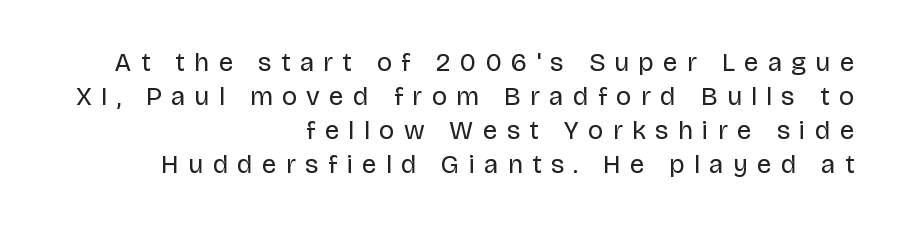
Q: Is the text bold? A: No.
Q: Is the text italic (slanted)? A: No, it is upright.
Q: Is the text underlined? A: No.
Q: How is the paragraph aligned? A: Right-aligned.
Q: Is the spacing between letters normal or unusually wide? A: Unusually wide.
Q: Is the spacing between lines tight, normal or loose? A: Normal.
